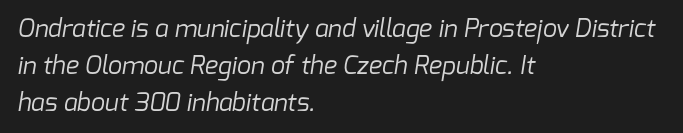
{"bold": "no", "underline": "no", "align": "left", "line_spacing": "normal", "line_spacing_ratio": 1.48, "letter_spacing": "normal", "letter_spacing_em": 0.0, "glyph_px": 25}
